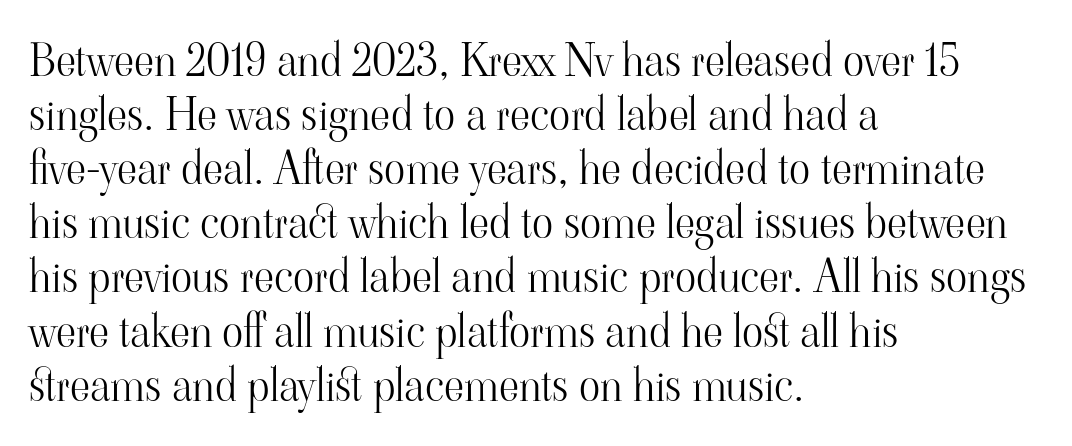
Q: Is the text bold? A: No.
Q: Is the text italic (slanted)? A: No, it is upright.
Q: Is the typeface a serif or a sans-serif typeface? A: Serif.
Q: Is the text underlined? A: No.
Q: How is the paragraph aligned? A: Left-aligned.
Q: Is the spacing between letters normal or unusually wide? A: Normal.
Q: Width (condensed, normal, or wide)? A: Normal.
Q: Stroke contrast? A: High.
Q: x-height? A: Small.
Q: Monospaced? A: No.
